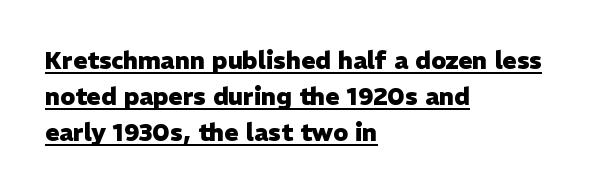
Q: Is the text bold? A: Yes.
Q: Is the text italic (slanted)? A: No, it is upright.
Q: Is the text underlined? A: Yes.
Q: How is the paragraph aligned? A: Left-aligned.
Q: Is the spacing between letters normal or unusually wide? A: Normal.
Q: Is the spacing between lines tight, normal or loose? A: Normal.
